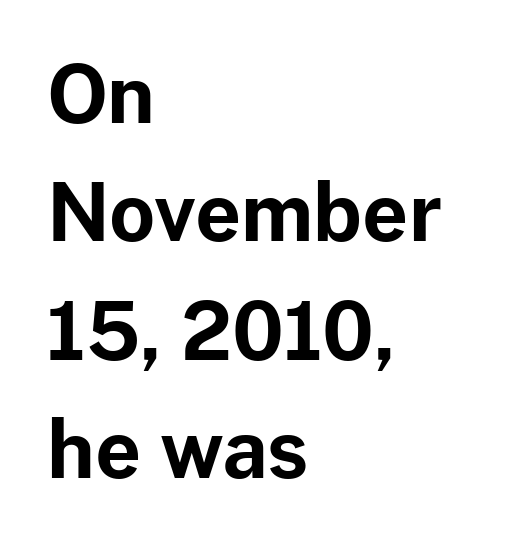
{"serif": "no", "italic": "no", "bold": "yes", "weight": "bold", "width": "normal", "stroke_contrast": "low", "x_height": "medium", "monospaced": "no", "underline": "no", "align": "left", "line_spacing": "normal", "line_spacing_ratio": 1.5, "letter_spacing": "normal", "letter_spacing_em": 0.0, "glyph_px": 79}
